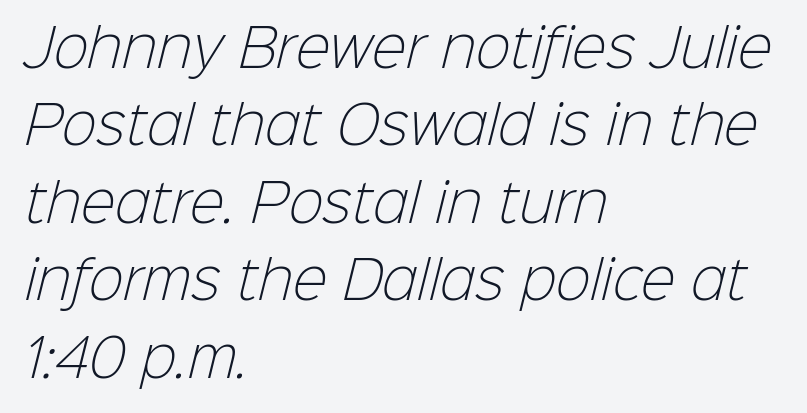
Q: Is the text bold? A: No.
Q: Is the typeface a serif or a sans-serif typeface? A: Sans-serif.
Q: Is the text underlined? A: No.
Q: How is the paragraph aligned? A: Left-aligned.
Q: Is the spacing between letters normal or unusually wide? A: Normal.
Q: Is the spacing between lines tight, normal or loose? A: Normal.
Q: Width (condensed, normal, or wide)? A: Normal.
Q: Stroke contrast? A: Low.
Q: x-height? A: Medium.
Q: Monospaced? A: No.
